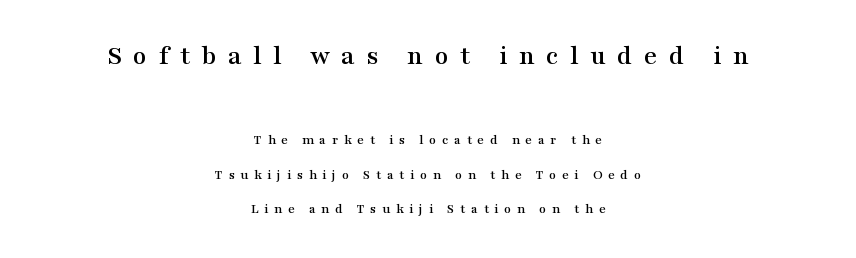
The face used here is proportionally spaced, like ordinary book or web type. A clean baseline with only descenders dipping below it. Each new line begins a long way beneath the previous one. Ascenders rise straight up at ninety degrees. Alignment: centered.
